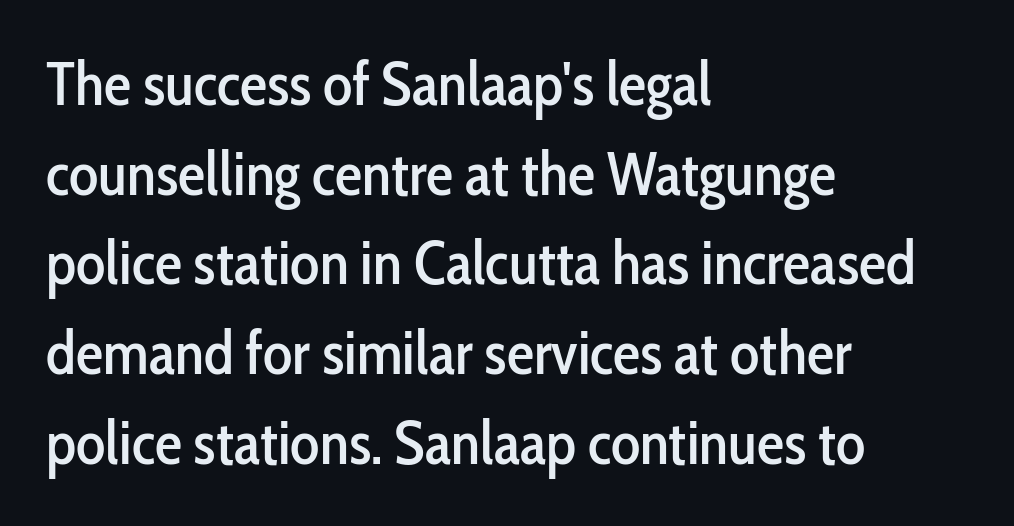
Standard letterfit; no display-style spreading of the glyphs. Has an underline been added? It has not. Is this a sans? Yes — the strokes have no serifs. Is this a fixed-width face? No — the glyphs have proportional, varying widths. Does the leading feel generous? No, just average. Italic? Not at all — the glyphs are vertical.
